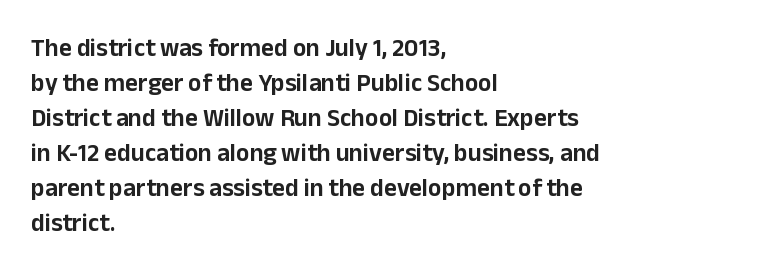
Q: Is the text italic (slanted)? A: No, it is upright.
Q: Is the text underlined? A: No.
Q: How is the paragraph aligned? A: Left-aligned.
Q: Is the spacing between letters normal or unusually wide? A: Normal.
Q: Is the spacing between lines tight, normal or loose? A: Normal.
